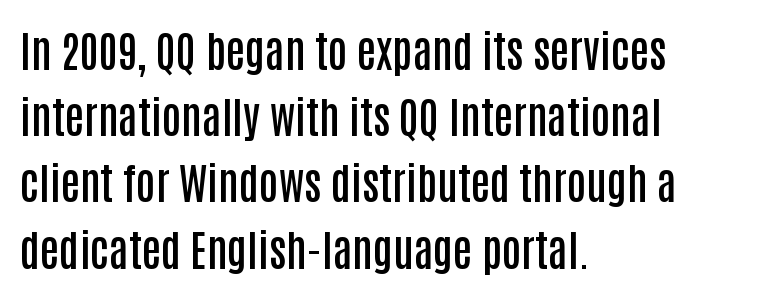
How would I describe the line gaps? Plain and ordinary. These lines are rendered in a variable-pitch font. Reading down the block, your eye returns to a fixed left position each line. Italic? Not at all — the glyphs are vertical. The gap between lines stays unmarked.
